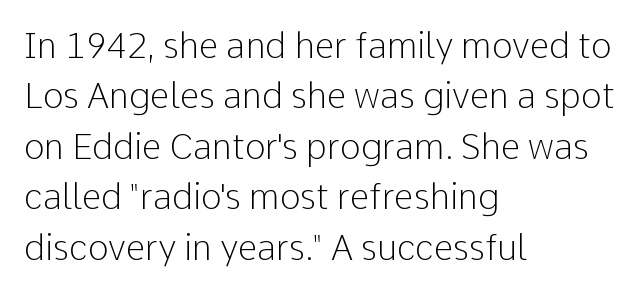
Q: Is the text bold? A: No.
Q: Is the text italic (slanted)? A: No, it is upright.
Q: Is the typeface a serif or a sans-serif typeface? A: Sans-serif.
Q: Is the text underlined? A: No.
Q: How is the paragraph aligned? A: Left-aligned.
Q: Is the spacing between letters normal or unusually wide? A: Normal.
Q: Is the spacing between lines tight, normal or loose? A: Normal.
Q: Width (condensed, normal, or wide)? A: Normal.
Q: Stroke contrast? A: Low.
Q: x-height? A: Medium.
Q: Monospaced? A: No.
